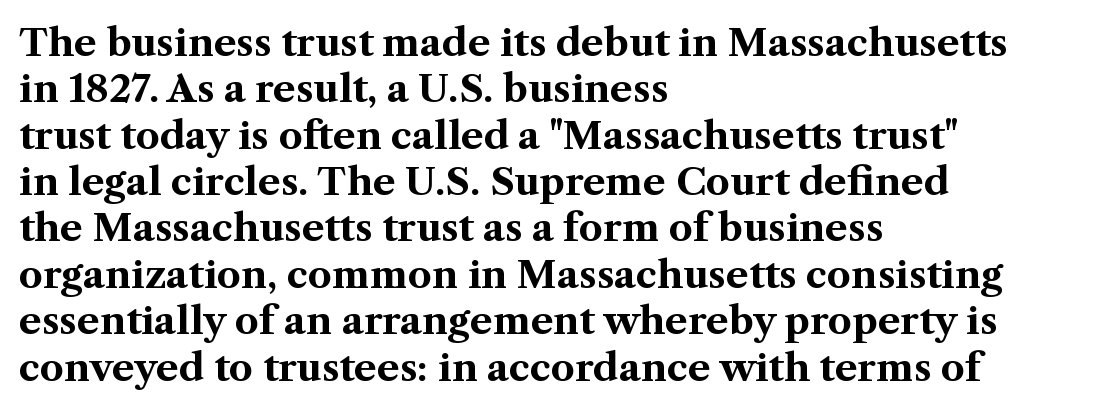
{"serif": "yes", "italic": "no", "bold": "yes", "weight": "bold", "width": "normal", "stroke_contrast": "medium", "x_height": "medium", "monospaced": "no", "underline": "no", "align": "left", "line_spacing_ratio": 1.22, "letter_spacing": "normal", "letter_spacing_em": 0.0, "glyph_px": 38}
